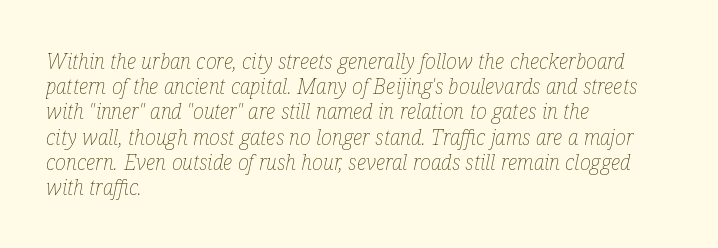
The image shows 21 px text type, italic (leaning right); set left-aligned, line spacing 1.2x, normal letter spacing, not underlined.
